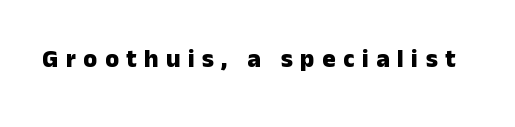
{"italic": "no", "bold": "yes", "underline": "no", "letter_spacing": "wide", "letter_spacing_em": 0.3, "glyph_px": 25}
